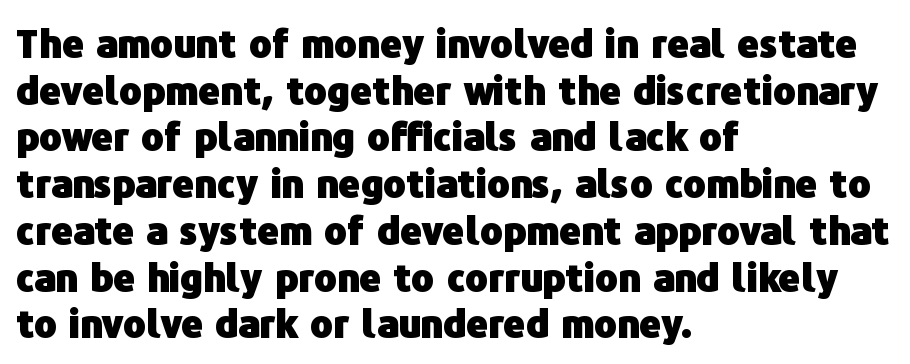
{"serif": "no", "italic": "no", "bold": "yes", "weight": "heavy", "width": "normal", "stroke_contrast": "low", "x_height": "medium", "monospaced": "no", "underline": "no", "align": "left", "line_spacing_ratio": 1.23, "letter_spacing": "normal", "letter_spacing_em": 0.0, "glyph_px": 38}
